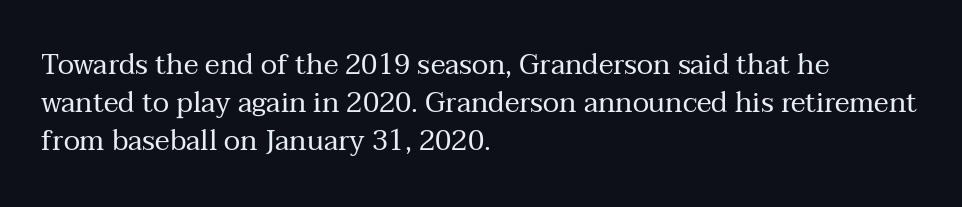
{"serif": "yes", "italic": "no", "bold": "no", "weight": "regular", "width": "normal", "stroke_contrast": "medium", "x_height": "medium", "monospaced": "no", "underline": "no", "align": "left", "line_spacing": "normal", "line_spacing_ratio": 1.36, "letter_spacing": "normal", "letter_spacing_em": 0.0, "glyph_px": 28}
